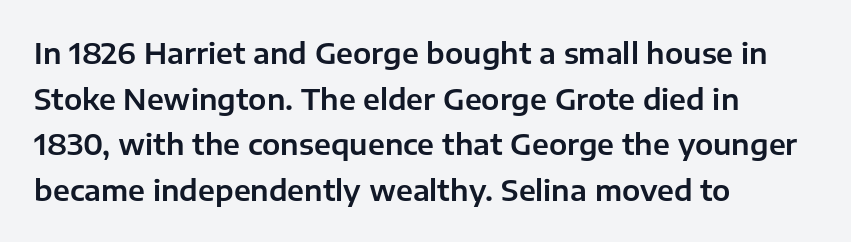
This sample keeps an unexceptional amount of space between lines. Posture: vertical. Looks like regular typesetting: each glyph gets only the width it needs. Descenders are the only things crossing below the line.
